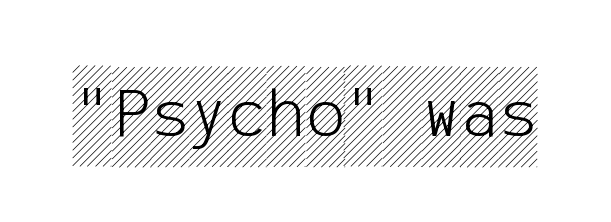
{"italic": "no", "width": "condensed", "x_height": "large", "underline": "no", "letter_spacing": "normal", "letter_spacing_em": 0.0, "glyph_px": 73}
